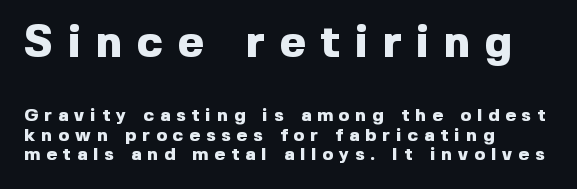
The image shows 44 px heavy sans-serif type, upright; set left-aligned, tight line spacing (1.09x), unusually wide letter spacing (+0.34 em), not underlined; the first (top) block is 2.44x larger; a medium x-height.
